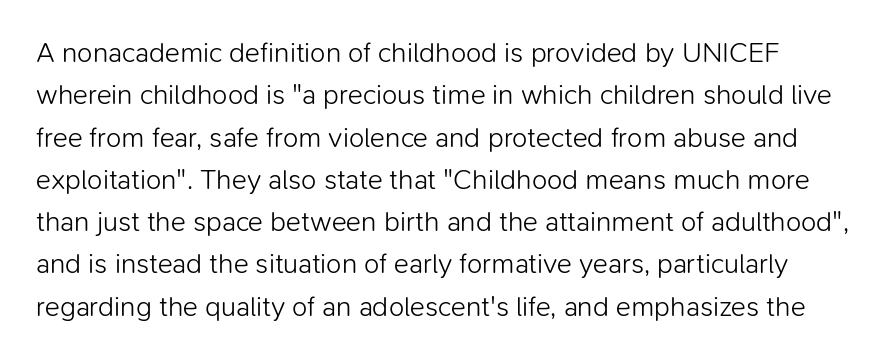
The image shows 28 px light sans-serif type, upright; set normal line spacing (1.51x), normal letter spacing, not underlined; low stroke contrast and a medium x-height.
